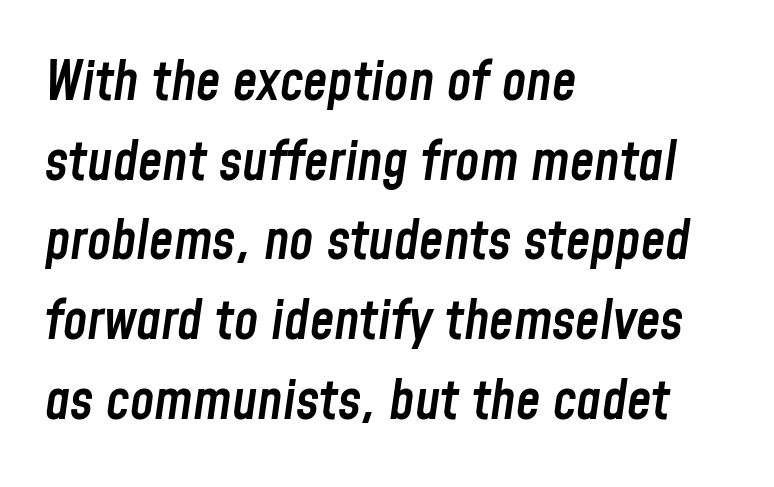
Q: Is the text bold? A: Semi-bold.
Q: Is the text italic (slanted)? A: Yes, it leans right by about 8 degrees.
Q: Is the text underlined? A: No.
Q: How is the paragraph aligned? A: Left-aligned.
Q: Is the spacing between letters normal or unusually wide? A: Normal.
Q: Is the spacing between lines tight, normal or loose? A: Normal.
Q: Width (condensed, normal, or wide)? A: Condensed.
Q: Stroke contrast? A: Low.
Q: x-height? A: Medium.
Q: Monospaced? A: No.
